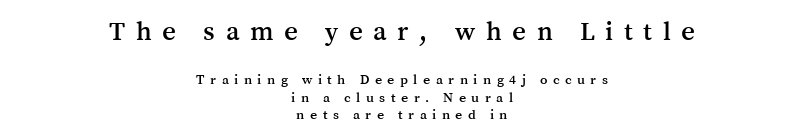
{"italic": "no", "underline": "no", "align": "center", "line_spacing": "normal", "line_spacing_ratio": 1.25, "letter_spacing": "wide", "letter_spacing_em": 0.39, "larger_block": "first", "size_ratio": 1.93, "glyph_px": 27}
